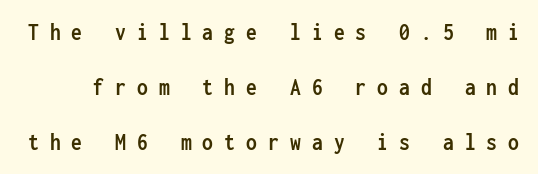
{"italic": "no", "bold": "yes", "underline": "no", "line_spacing": "loose", "line_spacing_ratio": 2.29, "letter_spacing": "wide", "letter_spacing_em": 0.46, "glyph_px": 24}
